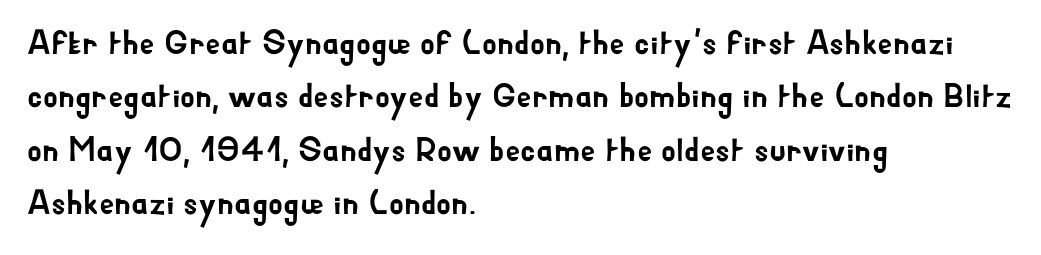
Has an underline been added? It has not. No feet cap the strokes, marking this as sans-serif type. This sample uses an upright cut, with every glyph sitting square on the baseline. Character widths vary here, with narrow letters taking less room than wide ones.
